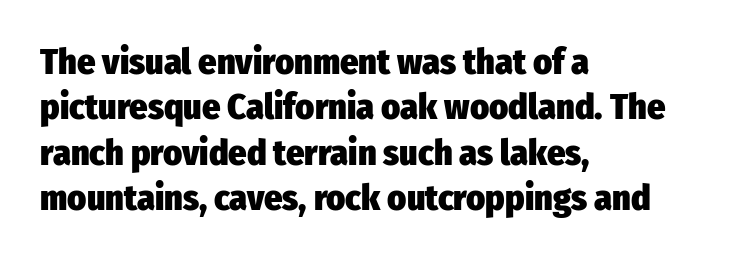
Q: Is the text bold? A: Yes.
Q: Is the text italic (slanted)? A: No, it is upright.
Q: Is the typeface a serif or a sans-serif typeface? A: Sans-serif.
Q: Is the text underlined? A: No.
Q: How is the paragraph aligned? A: Left-aligned.
Q: Is the spacing between letters normal or unusually wide? A: Normal.
Q: Is the spacing between lines tight, normal or loose? A: Normal.
Q: Width (condensed, normal, or wide)? A: Condensed.
Q: Stroke contrast? A: Low.
Q: x-height? A: Medium.
Q: Monospaced? A: No.
